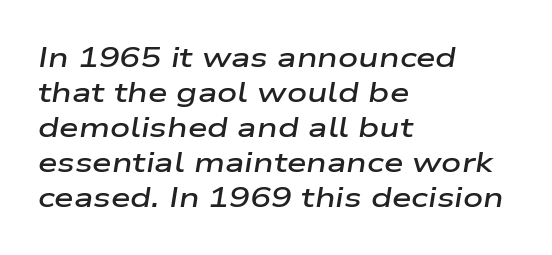
The image shows 28 px semibold, wide type, italic (leaning right); set left-aligned, normal line spacing (1.25x), normal letter spacing, not underlined; low stroke contrast and a medium x-height.
